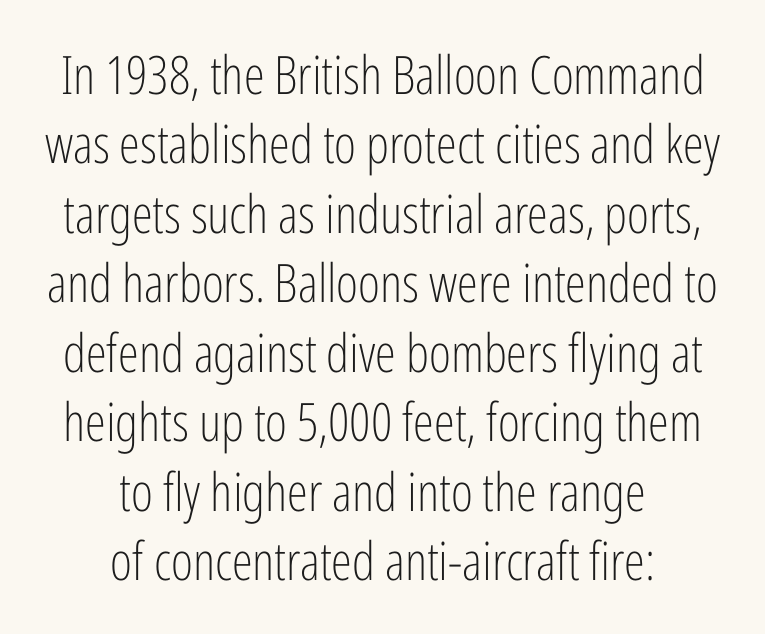
Words appear dense and cohesive because spacing is normal. Horizontal bands of white between lines are of average thickness. Do the characters align in a grid? No, the font is proportional. Is this a heavy cut? Hardly; it is regular or lighter.
